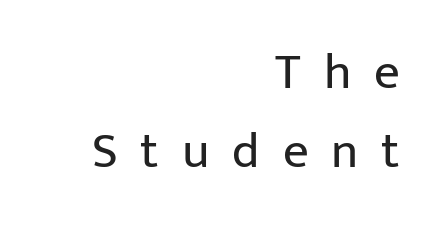
The image shows 51 px regular-weight sans-serif type, upright; set right-aligned, normal line spacing (1.55x), unusually wide letter spacing (+0.45 em), not underlined; low stroke contrast and a medium x-height.
